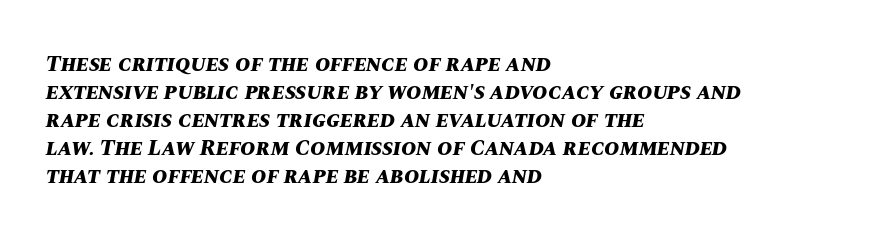
The image shows 23 px bold type, italic (leaning right); set left-aligned, line spacing 1.22x, normal letter spacing, not underlined.
